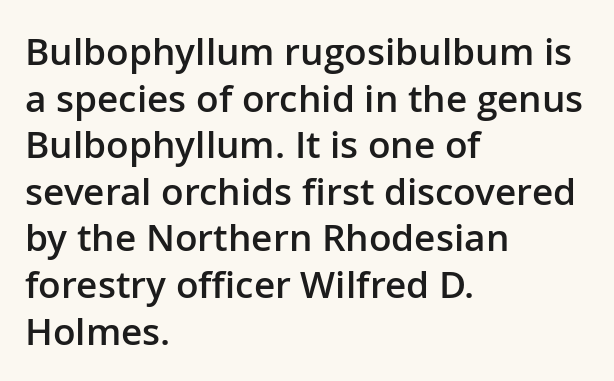
No feet cap the strokes, marking this as sans-serif type. The compositor pushed each line to the left boundary. Rule under the text: the space is simply empty. Evenly set lines give the paragraph a standard silhouette. Tracking here is standard; glyphs follow each other at the usual distance.
